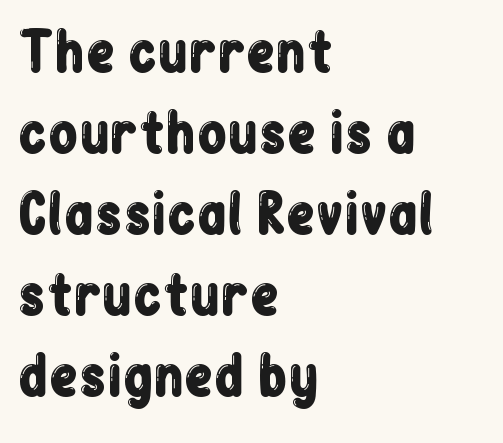
Q: Is the text italic (slanted)? A: No, it is upright.
Q: Is the typeface a serif or a sans-serif typeface? A: Sans-serif.
Q: Is the text underlined? A: No.
Q: How is the paragraph aligned? A: Left-aligned.
Q: Is the spacing between letters normal or unusually wide? A: Normal.
Q: Is the spacing between lines tight, normal or loose? A: Normal.
Q: Width (condensed, normal, or wide)? A: Condensed.
Q: Stroke contrast? A: Low.
Q: x-height? A: Medium.
Q: Monospaced? A: No.
